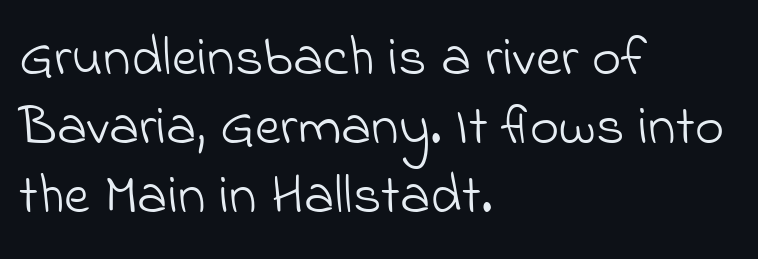
Notice how the passage keeps a crisp vertical edge on the left only. This sample has the flowing, uneven cadence of proportional lettering. Weight: in the light-to-regular range. Grotesque or geometric, the face here clearly has no serifs. Lines of text with bare space underneath.
